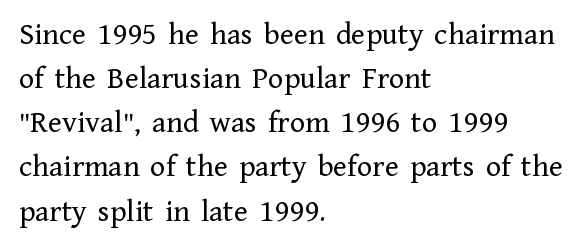
Q: Is the text bold? A: No.
Q: Is the text italic (slanted)? A: No, it is upright.
Q: Is the typeface a serif or a sans-serif typeface? A: Serif.
Q: Is the text underlined? A: No.
Q: How is the paragraph aligned? A: Left-aligned.
Q: Is the spacing between letters normal or unusually wide? A: Normal.
Q: Is the spacing between lines tight, normal or loose? A: Normal.
Q: Width (condensed, normal, or wide)? A: Normal.
Q: Stroke contrast? A: Low.
Q: x-height? A: Medium.
Q: Monospaced? A: No.
